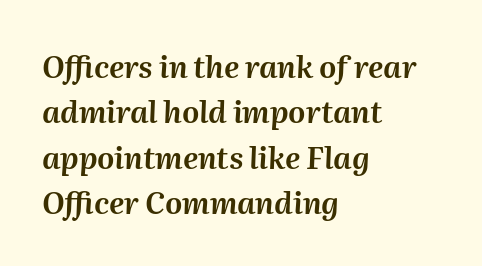
{"italic": "yes", "lean": "right", "slant_degrees": 2, "width": "normal", "stroke_contrast": "medium", "x_height": "medium", "monospaced": "no", "underline": "no", "align": "left", "line_spacing": "normal", "line_spacing_ratio": 1.51, "letter_spacing": "normal", "letter_spacing_em": 0.0, "glyph_px": 30}
